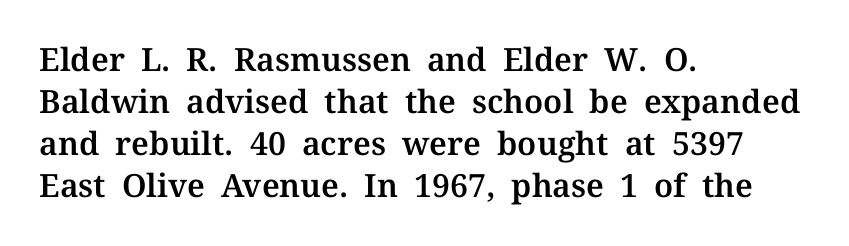
The lines sit at an ordinary, default distance from one another. Which margin do the lines hug? The left one — the right edge is uneven. Stroke terminals: seriffed. Here the designer chose a conventional face with non-uniform glyph widths.
